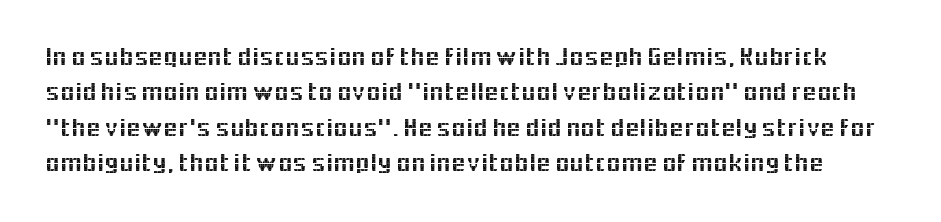
{"italic": "no", "underline": "no", "line_spacing": "normal", "line_spacing_ratio": 1.36, "letter_spacing": "normal", "letter_spacing_em": 0.0, "glyph_px": 26}
